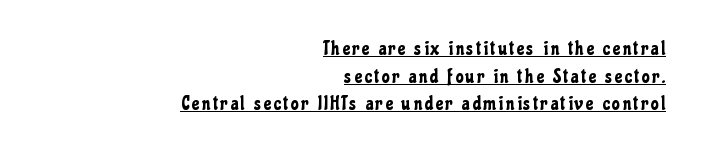
It's the straight-up-and-down kind of type. This sample carries an underscore along the baseline area. Line ends are locked; line starts wander. Evenly set lines give the paragraph a standard silhouette.
